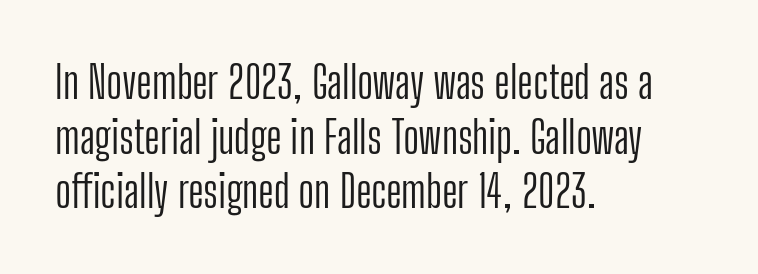
{"serif": "no", "italic": "no", "bold": "no", "weight": "light", "width": "condensed", "stroke_contrast": "low", "x_height": "medium", "monospaced": "no", "underline": "no", "align": "left", "line_spacing_ratio": 1.24, "letter_spacing": "normal", "letter_spacing_em": 0.0, "glyph_px": 44}
